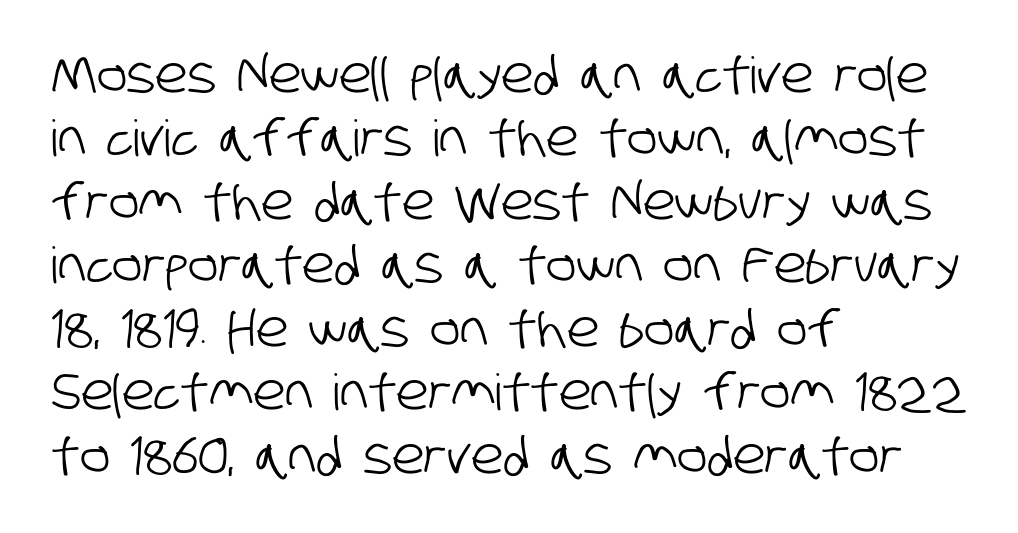
The image shows 50 px condensed sans-serif type; set left-aligned, normal line spacing (1.27x), normal letter spacing, not underlined; low stroke contrast and a large x-height.
